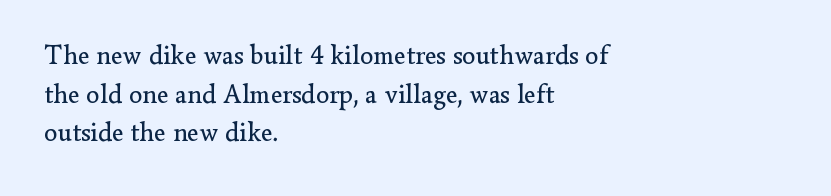
Q: Is the text bold? A: No.
Q: Is the text italic (slanted)? A: No, it is upright.
Q: Is the text underlined? A: No.
Q: How is the paragraph aligned? A: Left-aligned.
Q: Is the spacing between letters normal or unusually wide? A: Normal.
Q: Is the spacing between lines tight, normal or loose? A: Normal.
